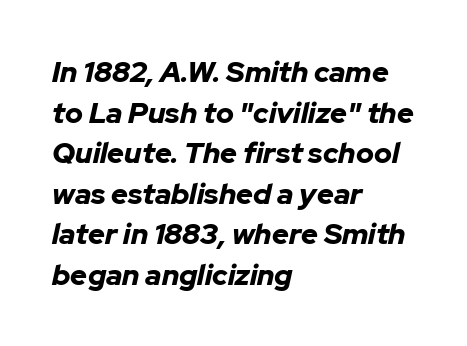
The image shows 29 px bold type, italic (leaning right); set left-aligned, normal line spacing (1.4x), normal letter spacing, not underlined; low stroke contrast and a medium x-height.
